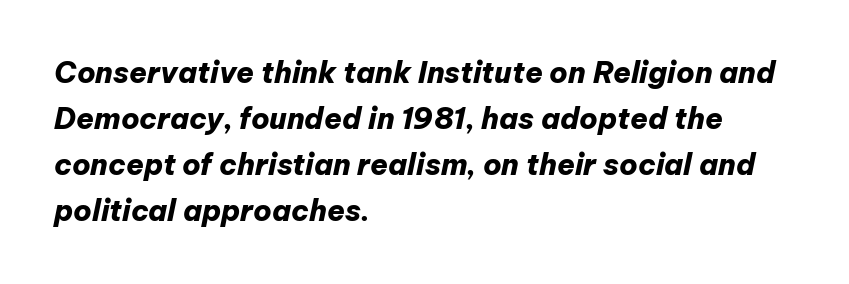
Q: Is the text bold? A: Yes.
Q: Is the text italic (slanted)? A: Yes, it leans right by about 12 degrees.
Q: Is the text underlined? A: No.
Q: How is the paragraph aligned? A: Left-aligned.
Q: Is the spacing between letters normal or unusually wide? A: Normal.
Q: Is the spacing between lines tight, normal or loose? A: Normal.
Q: Width (condensed, normal, or wide)? A: Normal.
Q: Stroke contrast? A: Low.
Q: x-height? A: Medium.
Q: Monospaced? A: No.
